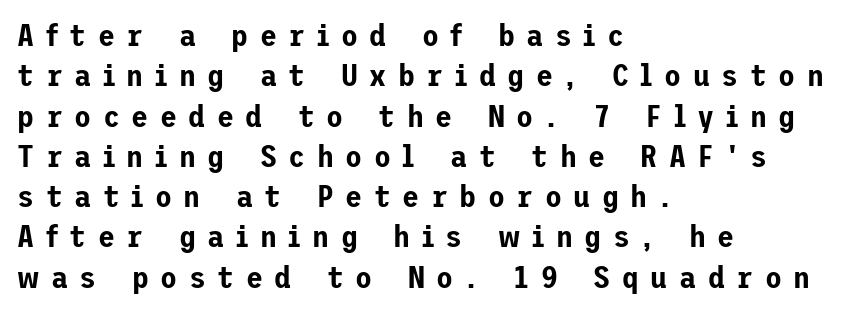
The image shows 31 px sans-serif type, upright; set left-aligned, normal line spacing (1.3x), unusually wide letter spacing (+0.37 em), not underlined; low stroke contrast and a medium x-height.
